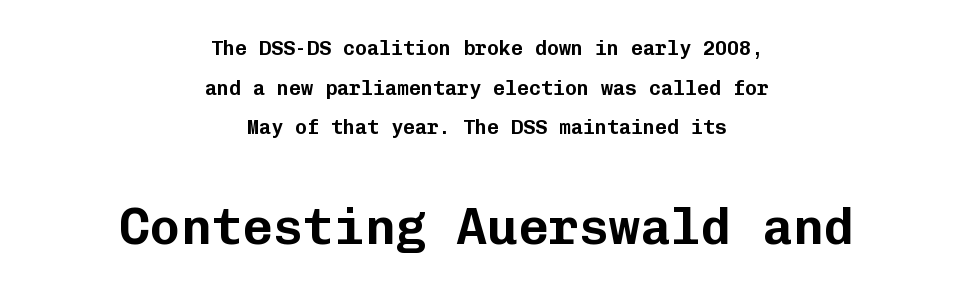
Think of a typewriter: that constant character pitch is what you see here. Both edges are ragged and mirror each other, which tells us the setting is centered. The face used here appears at its bigger size in the lower chunk. The string is rendered with underlining switched off. This sample uses plain, unmodified letter spacing. The rendering shows plain stroke endings on the letterforms — a sans-serif design.
